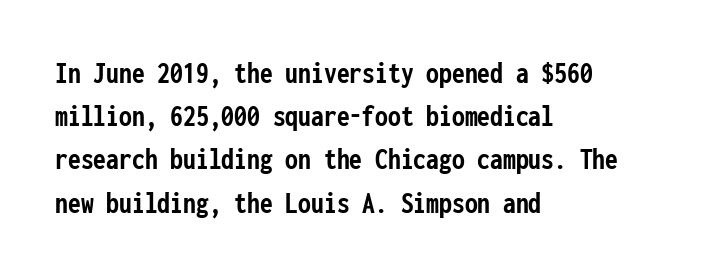
Q: Is the text bold? A: Yes.
Q: Is the text italic (slanted)? A: No, it is upright.
Q: Is the typeface a serif or a sans-serif typeface? A: Sans-serif.
Q: Is the text underlined? A: No.
Q: How is the paragraph aligned? A: Left-aligned.
Q: Is the spacing between letters normal or unusually wide? A: Normal.
Q: Is the spacing between lines tight, normal or loose? A: Normal.
Q: Width (condensed, normal, or wide)? A: Condensed.
Q: Stroke contrast? A: Low.
Q: x-height? A: Medium.
Q: Monospaced? A: Yes.
